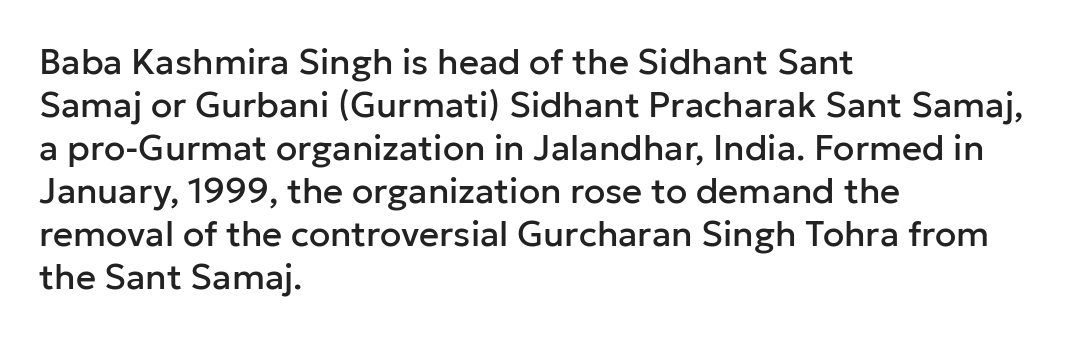
{"serif": "no", "italic": "no", "width": "normal", "stroke_contrast": "low", "x_height": "medium", "monospaced": "no", "underline": "no", "align": "left", "line_spacing_ratio": 1.23, "letter_spacing": "normal", "letter_spacing_em": 0.0, "glyph_px": 35}
